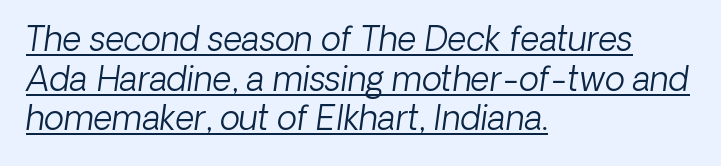
{"serif": "no", "bold": "no", "weight": "light", "width": "normal", "stroke_contrast": "low", "x_height": "medium", "monospaced": "no", "underline": "yes", "align": "left", "line_spacing_ratio": 1.2, "letter_spacing": "normal", "letter_spacing_em": 0.0, "glyph_px": 33}
